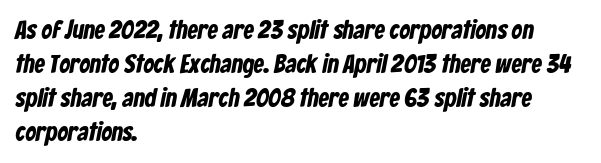
The image shows 26 px text type; set left-aligned, normal line spacing (1.31x), normal letter spacing, not underlined.
